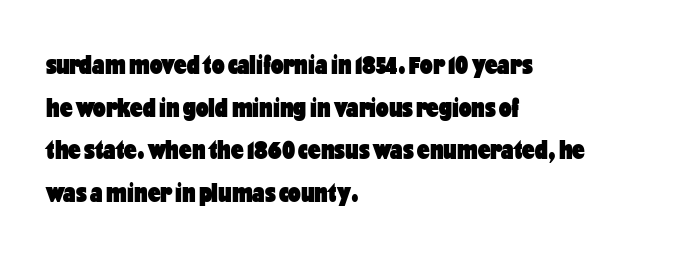
The image shows 28 px heavy, condensed sans-serif type, upright; set left-aligned, normal line spacing (1.52x), normal letter spacing, not underlined; low stroke contrast and a medium x-height.
